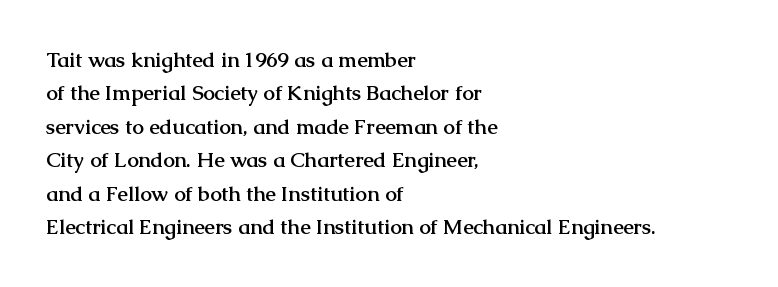
The lines sit at an ordinary, default distance from one another. Bare-footed words on every line. The rendering uses a bold face; every stroke is thick and dark. Posture: upright roman.
